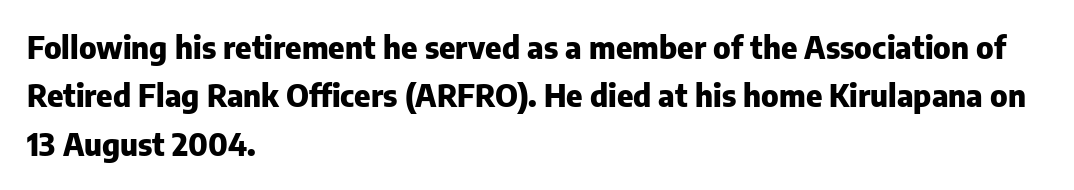
Q: Is the text bold? A: Yes.
Q: Is the text italic (slanted)? A: No, it is upright.
Q: Is the typeface a serif or a sans-serif typeface? A: Sans-serif.
Q: Is the text underlined? A: No.
Q: How is the paragraph aligned? A: Left-aligned.
Q: Is the spacing between letters normal or unusually wide? A: Normal.
Q: Is the spacing between lines tight, normal or loose? A: Normal.
Q: Width (condensed, normal, or wide)? A: Normal.
Q: Stroke contrast? A: Low.
Q: x-height? A: Medium.
Q: Monospaced? A: No.
